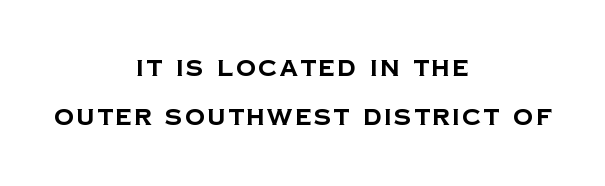
On the weight axis this lands at bold, roughly 700. Compared with a flush-left layout, this one balances lines on the center instead. Honestly, there is no underline to notice here at all. The passage shown stacks its lines with a broad gap.
